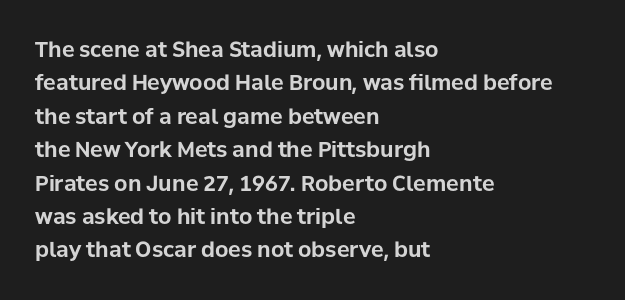
{"italic": "no", "bold": "yes", "underline": "no", "align": "left", "line_spacing": "normal", "line_spacing_ratio": 1.59, "letter_spacing": "normal", "letter_spacing_em": 0.0, "glyph_px": 21}
